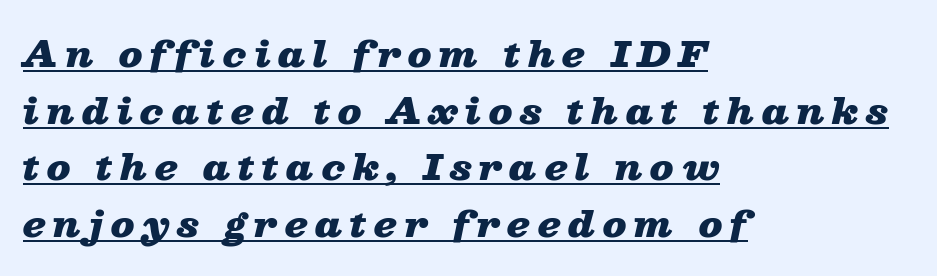
{"italic": "yes", "lean": "right", "slant_degrees": 13, "bold": "yes", "weight": "heavy", "width": "wide", "stroke_contrast": "low", "x_height": "medium", "monospaced": "no", "underline": "yes", "align": "left", "line_spacing": "normal", "line_spacing_ratio": 1.62, "letter_spacing": "wide", "letter_spacing_em": 0.21, "glyph_px": 35}
